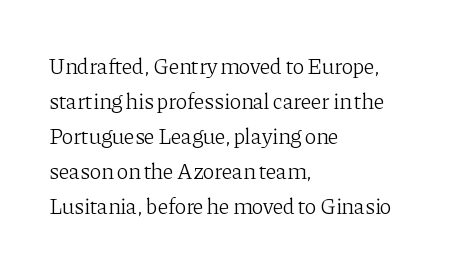
{"italic": "no", "bold": "no", "underline": "no", "align": "left", "line_spacing": "normal", "line_spacing_ratio": 1.59, "letter_spacing": "normal", "letter_spacing_em": 0.0, "glyph_px": 22}
